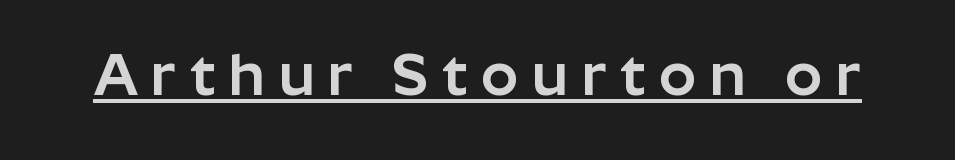
The image shows 59 px sans-serif type, upright; set unusually wide letter spacing (+0.23 em), underlined; low stroke contrast and a medium x-height.
